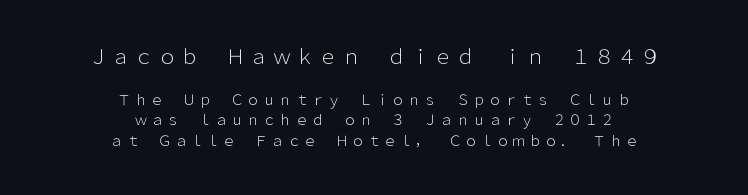
The image shows 20 px text type, upright; set centered, normal line spacing (1.48x), not underlined; the first (top) block is 1.43x larger.
